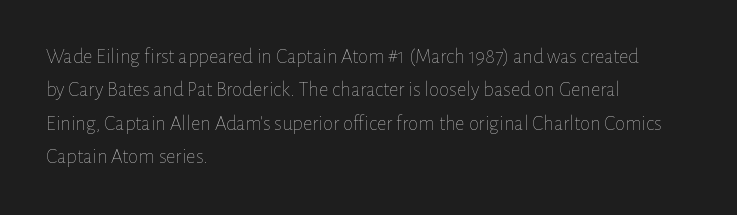
How would I describe the line gaps? Plain and ordinary. Weight: in the light-to-regular range. The type is set solid horizontally, with unmodified tracking. The lines are quadded left.
